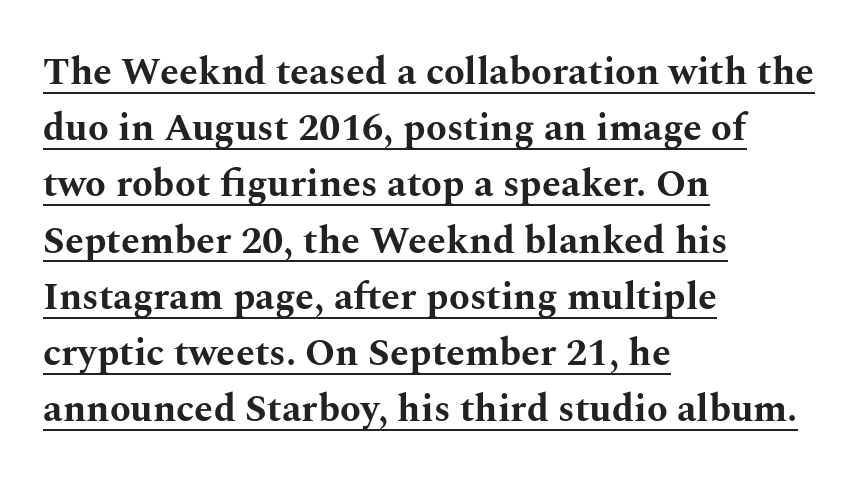
Q: Is the text bold? A: Yes.
Q: Is the text italic (slanted)? A: No, it is upright.
Q: Is the typeface a serif or a sans-serif typeface? A: Serif.
Q: Is the text underlined? A: Yes.
Q: How is the paragraph aligned? A: Left-aligned.
Q: Is the spacing between letters normal or unusually wide? A: Normal.
Q: Is the spacing between lines tight, normal or loose? A: Normal.
Q: Width (condensed, normal, or wide)? A: Wide.
Q: Stroke contrast? A: Medium.
Q: x-height? A: Medium.
Q: Monospaced? A: No.
